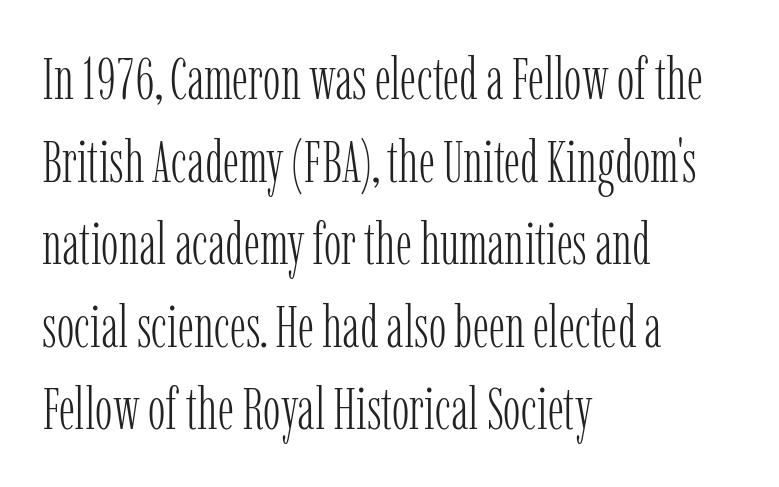
The zone under the glyphs is completely vacant. The font family rendered here belongs to the serif group. Every stem runs plumb, perpendicular to the baseline. The text block is weighted toward the left margin, trailing off unevenly rightward.
